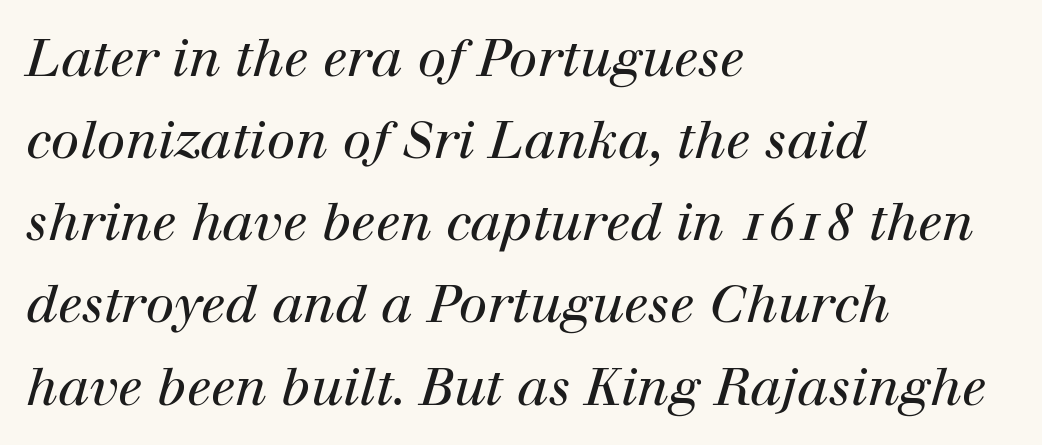
The image shows 52 px regular-weight serif type, italic (leaning right); set left-aligned, normal line spacing (1.58x), normal letter spacing, not underlined; high stroke contrast and a medium x-height.
